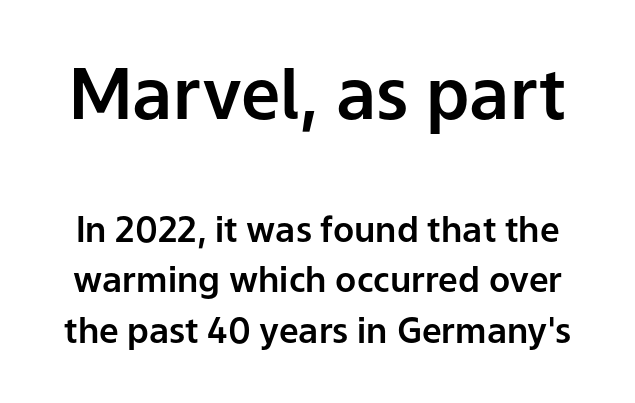
{"serif": "no", "italic": "no", "width": "normal", "stroke_contrast": "low", "x_height": "medium", "monospaced": "no", "underline": "no", "line_spacing": "normal", "line_spacing_ratio": 1.44, "letter_spacing": "normal", "letter_spacing_em": 0.0, "larger_block": "first", "size_ratio": 2.0, "glyph_px": 70}
